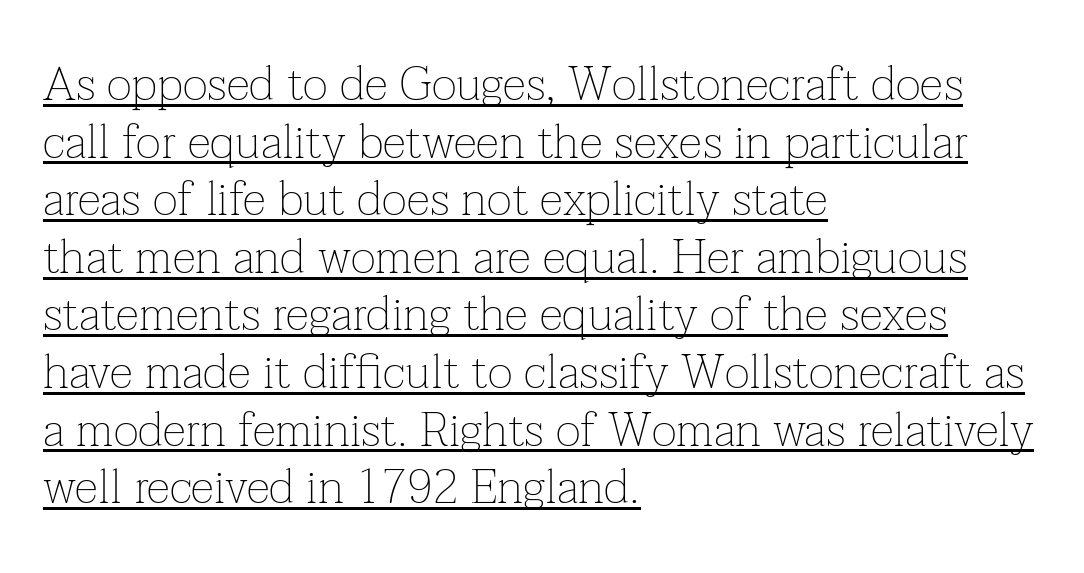
The image shows 48 px thin serif type, upright; set left-aligned, line spacing 1.2x, normal letter spacing, underlined; low stroke contrast and a medium x-height.
